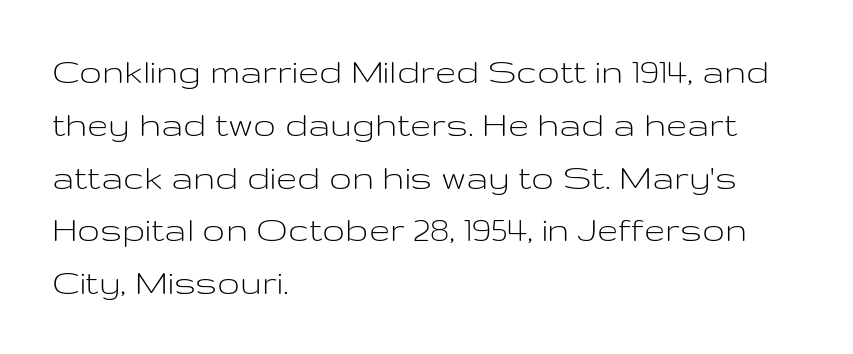
Q: Is the text bold? A: No.
Q: Is the text italic (slanted)? A: No, it is upright.
Q: Is the typeface a serif or a sans-serif typeface? A: Sans-serif.
Q: Is the text underlined? A: No.
Q: How is the paragraph aligned? A: Left-aligned.
Q: Is the spacing between letters normal or unusually wide? A: Normal.
Q: Is the spacing between lines tight, normal or loose? A: Normal.
Q: Width (condensed, normal, or wide)? A: Wide.
Q: Stroke contrast? A: Low.
Q: x-height? A: Medium.
Q: Monospaced? A: No.
